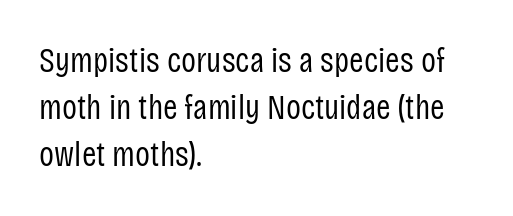
Q: Is the text bold? A: No.
Q: Is the text italic (slanted)? A: No, it is upright.
Q: Is the typeface a serif or a sans-serif typeface? A: Sans-serif.
Q: Is the text underlined? A: No.
Q: How is the paragraph aligned? A: Left-aligned.
Q: Is the spacing between letters normal or unusually wide? A: Normal.
Q: Is the spacing between lines tight, normal or loose? A: Normal.
Q: Width (condensed, normal, or wide)? A: Condensed.
Q: Stroke contrast? A: Low.
Q: x-height? A: Large.
Q: Monospaced? A: No.
